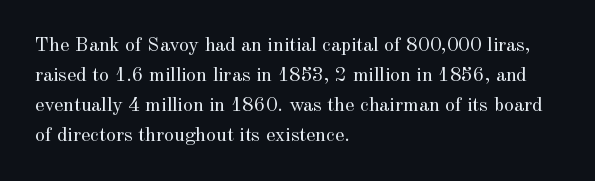
The image shows 20 px text type, upright; set left-aligned, normal line spacing (1.5x), normal letter spacing, not underlined.
